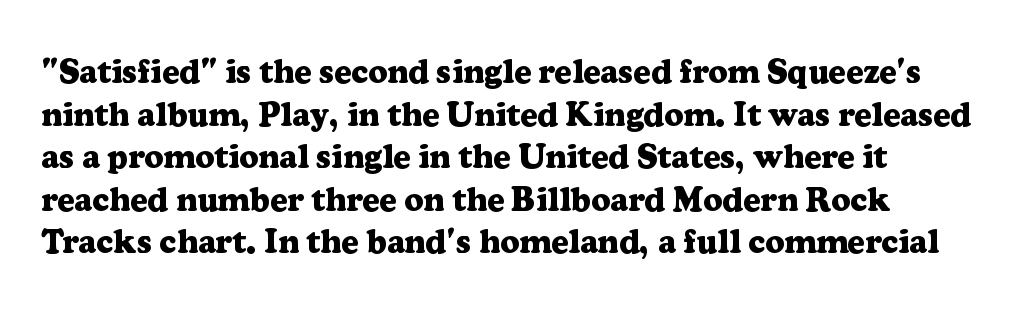
This is heavy type, rendered in bold. Interline gaps are of average width in this sample. Tracking here is standard; glyphs follow each other at the usual distance. To sum up the face: it has serifs. The strip under each line holds only bare page.
